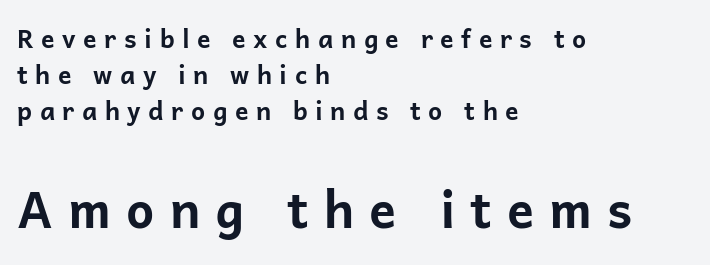
Spacing verdict: proportional, widths tailored to each character. Only glyphs here, with clear space below each row. Grotesque or geometric, the face here clearly has no serifs. Where is the straight margin? On the left. Tracking value appears strongly positive — letters spread wide. Typesetter's note — lower block bumped up in size, upper block left smaller.
